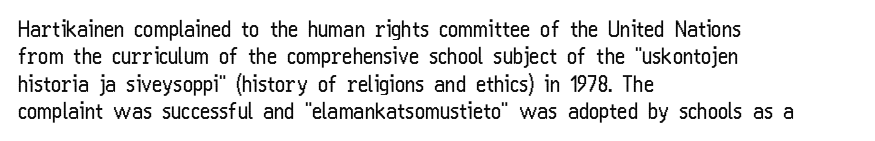
Q: Is the text bold? A: No.
Q: Is the text italic (slanted)? A: No, it is upright.
Q: Is the text underlined? A: No.
Q: How is the paragraph aligned? A: Left-aligned.
Q: Is the spacing between letters normal or unusually wide? A: Normal.
